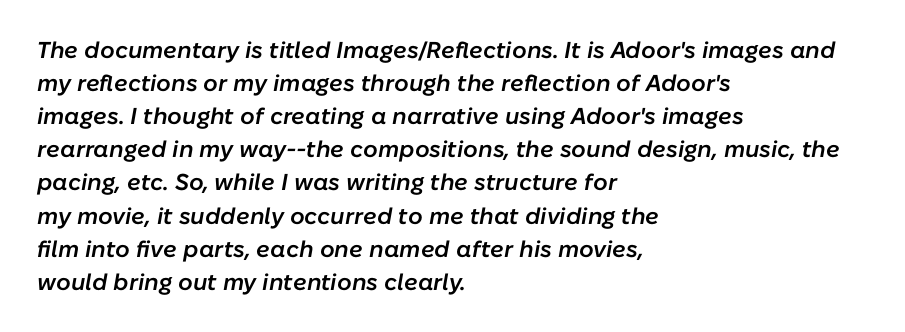
Slightly chunky letters — semibold, I'd say, not full bold. When letters slant like this, we call the style italic. This rendering uses left alignment, leaving the right contour irregular. The string is rendered with underlining switched off. A typesetter would call this leading conventional body-copy spacing. Tracking value appears to be zero — textbook default spacing.
